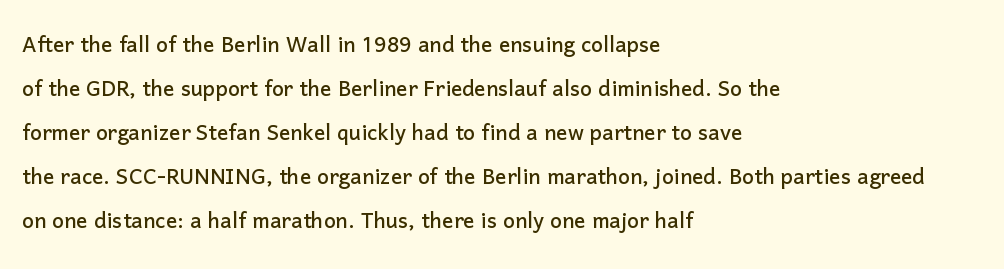
Q: Is the text italic (slanted)? A: No, it is upright.
Q: Is the typeface a serif or a sans-serif typeface? A: Sans-serif.
Q: Is the text underlined? A: No.
Q: How is the paragraph aligned? A: Left-aligned.
Q: Is the spacing between letters normal or unusually wide? A: Normal.
Q: Is the spacing between lines tight, normal or loose? A: Normal.
Q: Width (condensed, normal, or wide)? A: Normal.
Q: Stroke contrast? A: Low.
Q: x-height? A: Medium.
Q: Monospaced? A: No.
